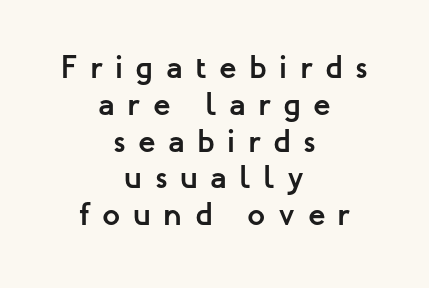
You could not count columns in this text — the font is proportionally spaced. To sum up the face: it is a sans, with no serifs. Rendered with straight, roman letterforms. Caption: multi-line text, centered on the measure.
